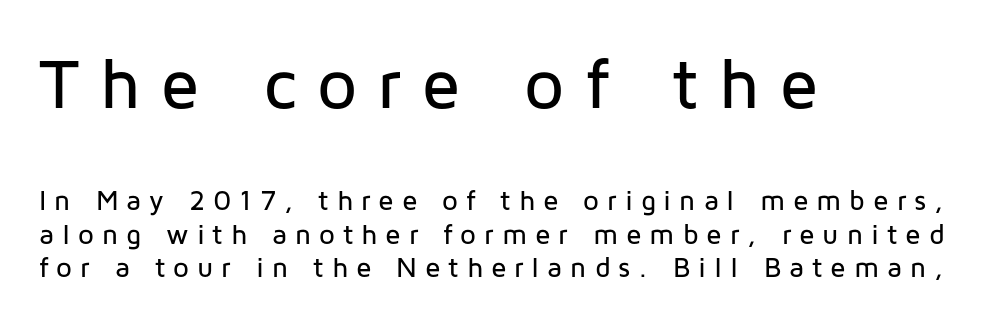
You could not count columns in this text — the font is proportionally spaced. A bare baseline throughout the passage. Someone cranked the tracking dial way up on this one. Which margin do the lines hug? The left one — the right edge is uneven. Italic? Not at all — the glyphs are vertical. The emphasis by scale lands on block number one, above.
